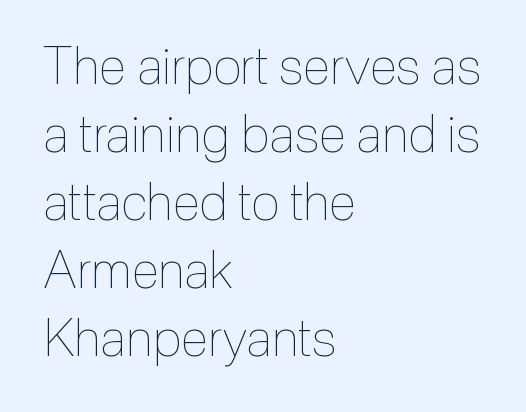
The image shows 52 px thin, condensed type, upright; set left-aligned, normal line spacing (1.31x), normal letter spacing, not underlined; a medium x-height.
